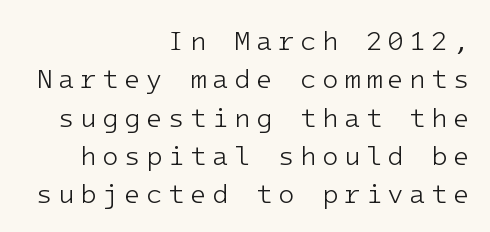
Q: Is the text bold? A: No.
Q: Is the text italic (slanted)? A: No, it is upright.
Q: Is the text underlined? A: No.
Q: How is the paragraph aligned? A: Right-aligned.
Q: Is the spacing between letters normal or unusually wide? A: Unusually wide.
Q: Is the spacing between lines tight, normal or loose? A: Normal.
